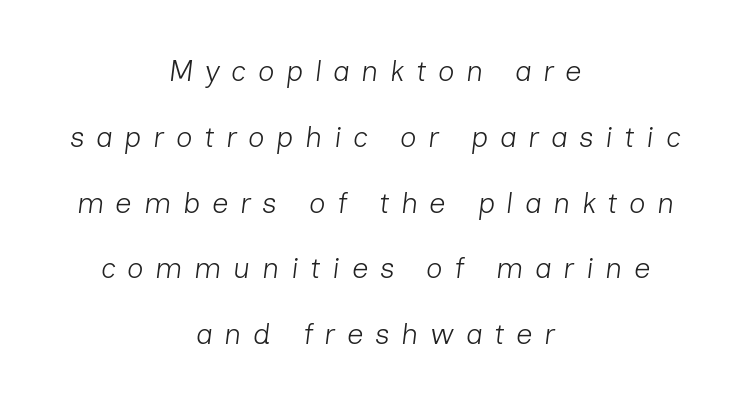
The image shows 29 px light type, italic (leaning right); set centered, loose line spacing (2.27x), unusually wide letter spacing (+0.4 em), not underlined; low stroke contrast and a medium x-height.
